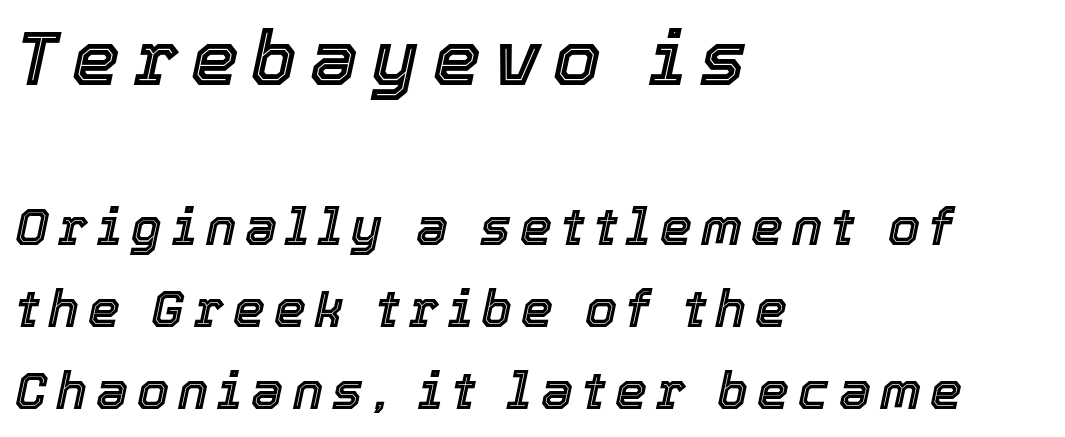
Q: Is the text italic (slanted)? A: Yes, it leans right by about 12 degrees.
Q: Is the text underlined? A: No.
Q: How is the paragraph aligned? A: Left-aligned.
Q: Is the spacing between lines tight, normal or loose? A: Normal.
Q: Which block of text is set in a larger size, the first (top) or the second (bottom)? A: The first (top) one.
Q: Width (condensed, normal, or wide)? A: Normal.
Q: x-height? A: Medium.
Q: Monospaced? A: No.
